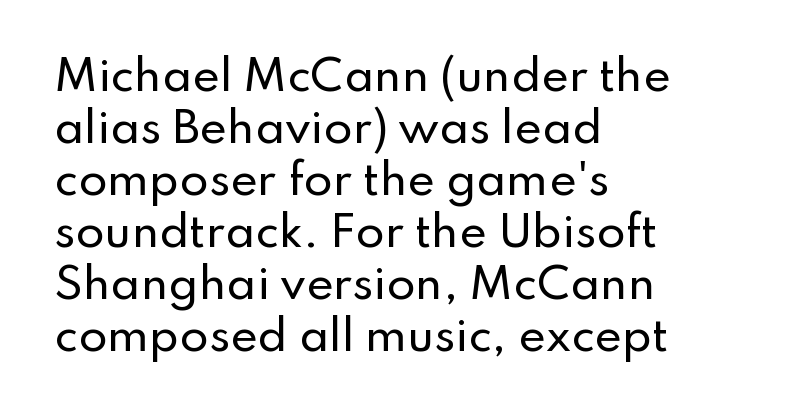
Q: Is the text italic (slanted)? A: No, it is upright.
Q: Is the typeface a serif or a sans-serif typeface? A: Sans-serif.
Q: Is the text underlined? A: No.
Q: How is the paragraph aligned? A: Left-aligned.
Q: Is the spacing between letters normal or unusually wide? A: Normal.
Q: Width (condensed, normal, or wide)? A: Normal.
Q: Stroke contrast? A: Low.
Q: x-height? A: Small.
Q: Monospaced? A: No.
